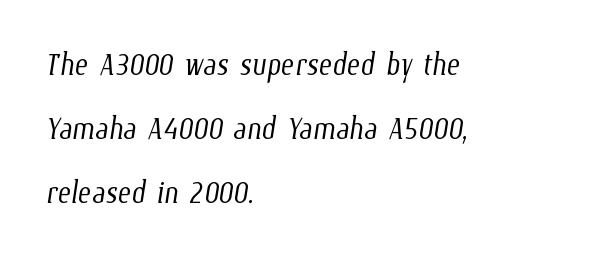
The image shows 40 px light, condensed type; set left-aligned, normal line spacing (1.6x), normal letter spacing, not underlined; low stroke contrast and a medium x-height.
